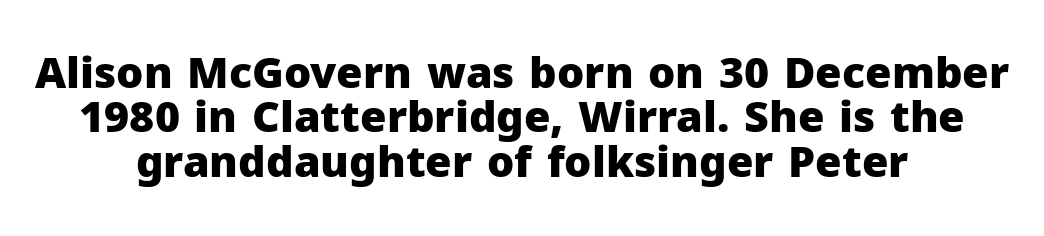
{"serif": "no", "italic": "no", "bold": "yes", "weight": "heavy", "width": "normal", "stroke_contrast": "low", "x_height": "medium", "monospaced": "no", "underline": "no", "align": "center", "line_spacing": "tight", "line_spacing_ratio": 1.03, "letter_spacing": "normal", "letter_spacing_em": 0.0, "glyph_px": 43}
